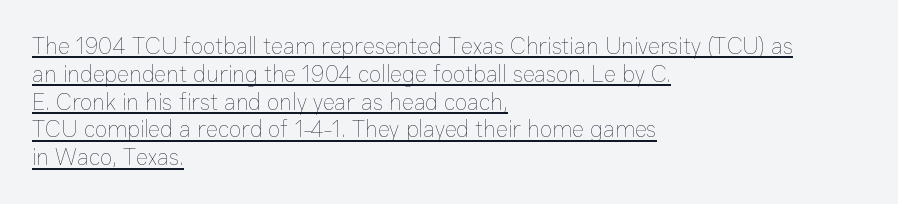
Q: Is the text bold? A: No.
Q: Is the text italic (slanted)? A: No, it is upright.
Q: Is the text underlined? A: Yes.
Q: How is the paragraph aligned? A: Left-aligned.
Q: Is the spacing between letters normal or unusually wide? A: Normal.
